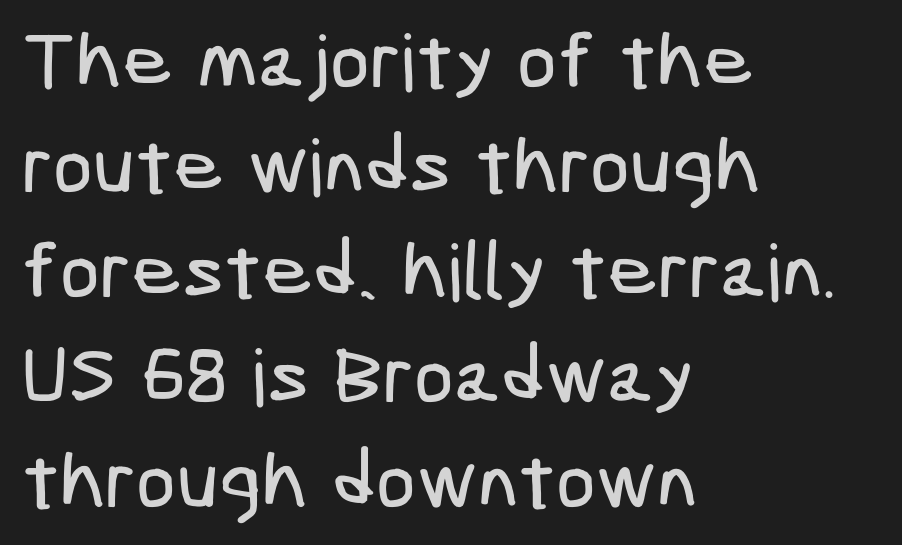
The image shows 79 px condensed sans-serif type; set left-aligned, normal line spacing (1.33x), normal letter spacing, not underlined; low stroke contrast and a medium x-height.
